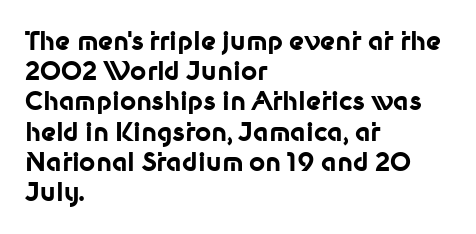
The passage shown is emphatically bold. The space directly below the letters is spotless. Tracking here is standard; glyphs follow each other at the usual distance. Where is the straight margin? On the left.
